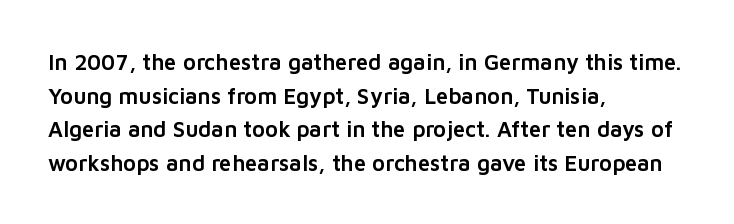
One glance says typical: line gaps are just what's usual. The letters stand upright; this is a roman face. The gap between lines stays unmarked. These lines keep a tight, regular rhythm from letter to letter. Casual observation: everything's shoved over to the left.
